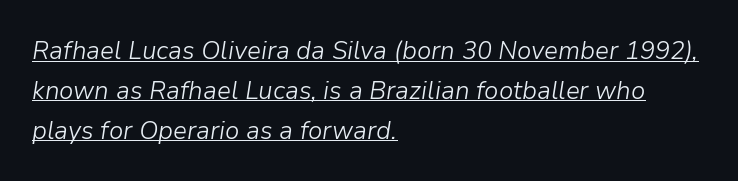
{"italic": "yes", "lean": "right", "slant_degrees": 9, "bold": "no", "underline": "yes", "align": "left", "line_spacing": "normal", "line_spacing_ratio": 1.53, "letter_spacing": "normal", "letter_spacing_em": 0.0, "glyph_px": 26}
